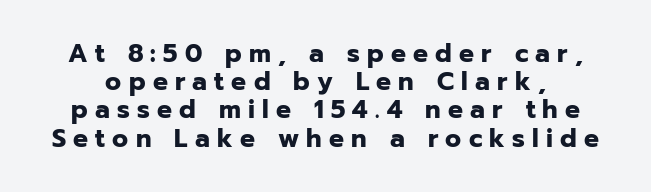
{"italic": "no", "bold": "yes", "underline": "no", "line_spacing": "tight", "line_spacing_ratio": 1.13, "letter_spacing": "wide", "letter_spacing_em": 0.29, "glyph_px": 25}
